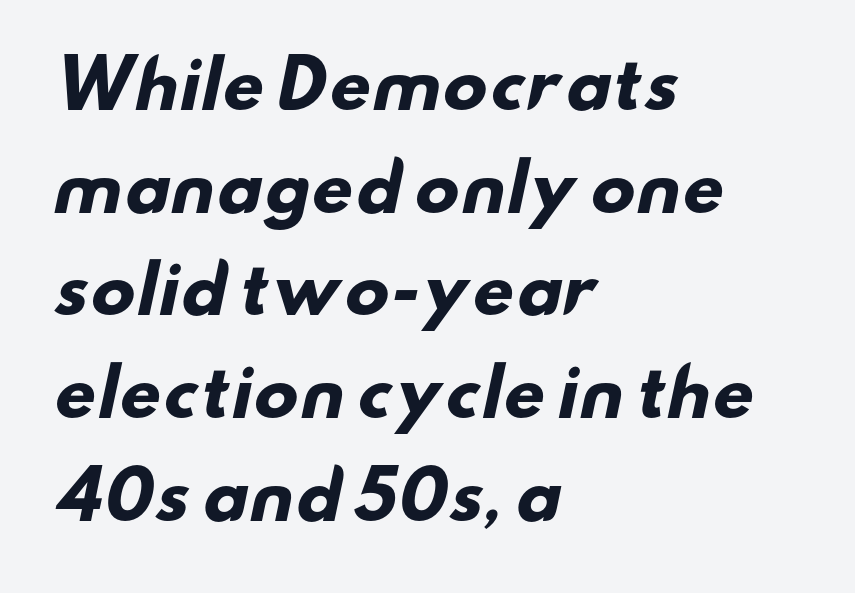
{"serif": "no", "bold": "yes", "weight": "heavy", "width": "wide", "stroke_contrast": "low", "x_height": "small", "monospaced": "no", "underline": "no", "align": "left", "line_spacing": "normal", "line_spacing_ratio": 1.58, "letter_spacing": "normal", "letter_spacing_em": 0.0, "glyph_px": 65}
